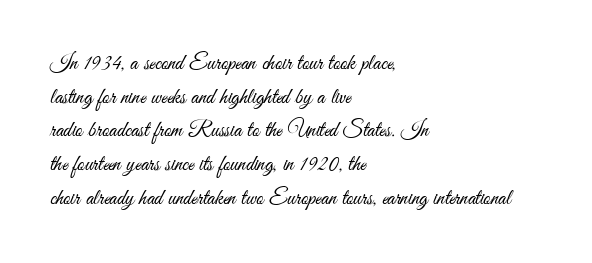
The image shows 22 px text type; set left-aligned, normal line spacing (1.53x), normal letter spacing, not underlined.
